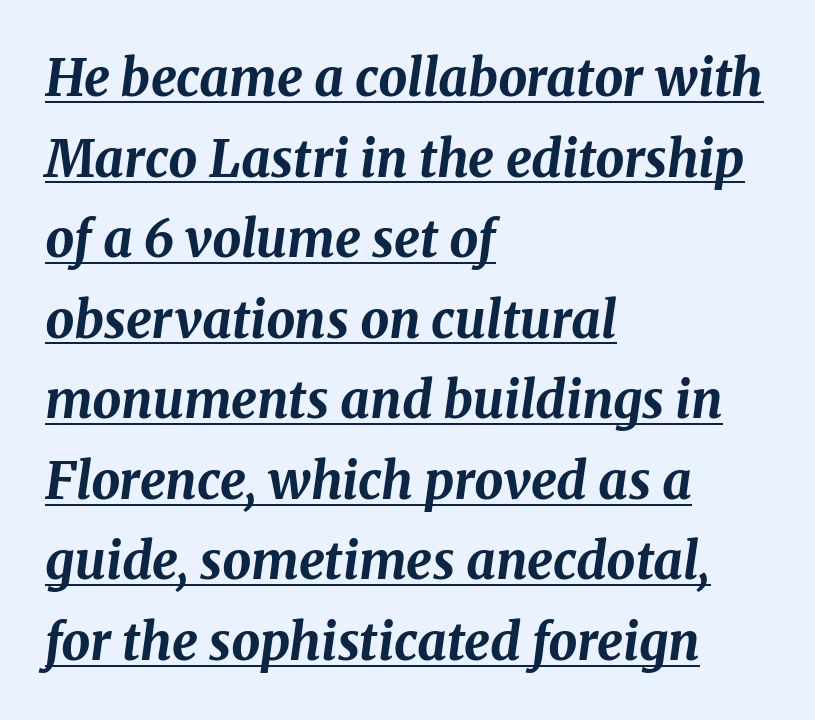
Q: Is the text bold? A: Yes.
Q: Is the text italic (slanted)? A: Yes, it leans right by about 8 degrees.
Q: Is the text underlined? A: Yes.
Q: How is the paragraph aligned? A: Left-aligned.
Q: Is the spacing between letters normal or unusually wide? A: Normal.
Q: Is the spacing between lines tight, normal or loose? A: Normal.
Q: Width (condensed, normal, or wide)? A: Normal.
Q: Stroke contrast? A: Medium.
Q: x-height? A: Medium.
Q: Monospaced? A: No.
